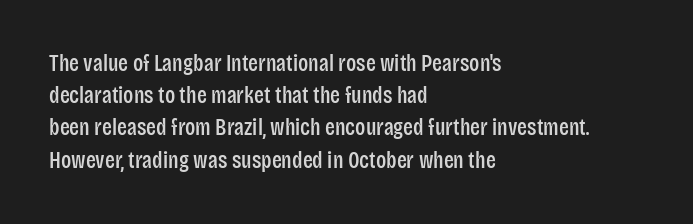
Does the leading feel generous? No, just average. The paragraph shown leans on its left margin. The string is rendered with underlining switched off. Here the glyphs are tracked normally, forming tight word shapes. The font's upright variant was chosen for this text.
